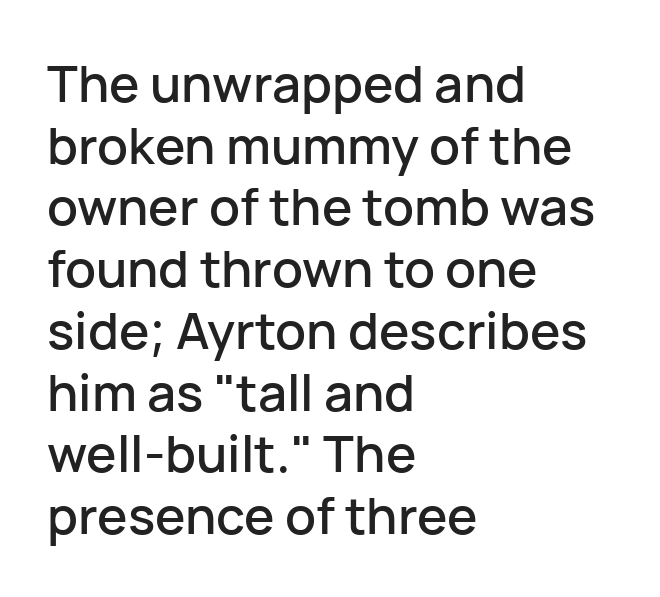
{"serif": "no", "italic": "no", "width": "normal", "stroke_contrast": "low", "x_height": "medium", "monospaced": "no", "underline": "no", "align": "left", "line_spacing_ratio": 1.21, "letter_spacing": "normal", "letter_spacing_em": 0.0, "glyph_px": 51}
